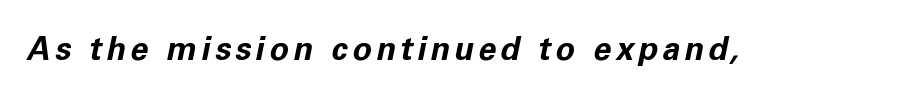
The image shows 32 px bold type, italic (leaning right); set not underlined; low stroke contrast and a medium x-height.
